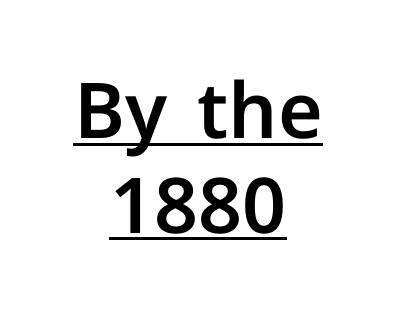
{"serif": "no", "italic": "no", "width": "normal", "stroke_contrast": "low", "x_height": "medium", "monospaced": "no", "underline": "yes", "align": "center", "line_spacing_ratio": 1.23, "letter_spacing": "normal", "letter_spacing_em": 0.0, "glyph_px": 77}
